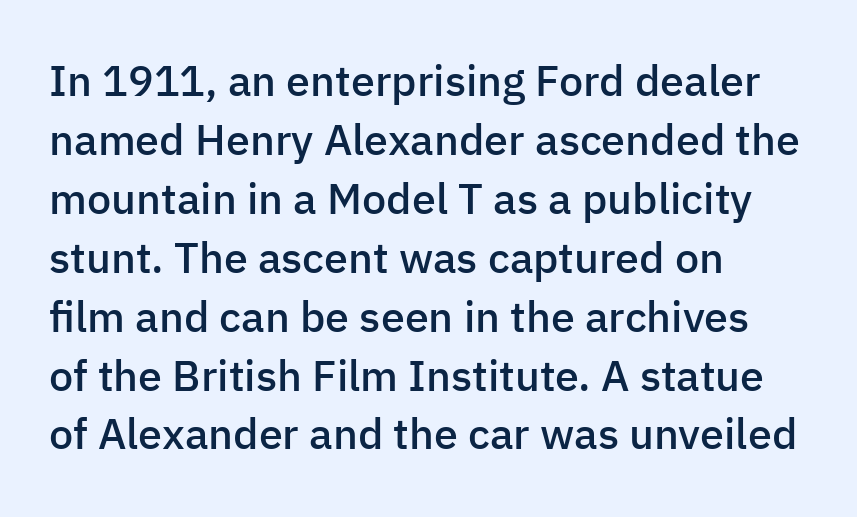
{"serif": "no", "italic": "no", "bold": "semi", "weight": "semibold", "width": "normal", "stroke_contrast": "low", "x_height": "medium", "monospaced": "no", "underline": "no", "align": "left", "line_spacing": "normal", "line_spacing_ratio": 1.37, "letter_spacing": "normal", "letter_spacing_em": 0.0, "glyph_px": 43}
